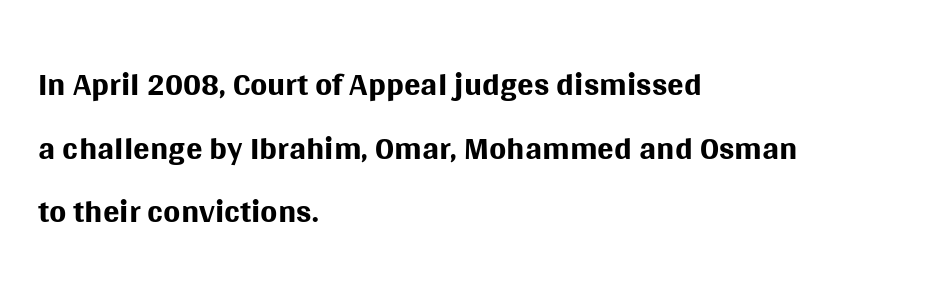
Q: Is the text bold? A: No.
Q: Is the text italic (slanted)? A: No, it is upright.
Q: Is the typeface a serif or a sans-serif typeface? A: Sans-serif.
Q: Is the text underlined? A: No.
Q: How is the paragraph aligned? A: Left-aligned.
Q: Is the spacing between letters normal or unusually wide? A: Normal.
Q: Is the spacing between lines tight, normal or loose? A: Normal.
Q: Width (condensed, normal, or wide)? A: Normal.
Q: Stroke contrast? A: Medium.
Q: x-height? A: Large.
Q: Monospaced? A: No.
